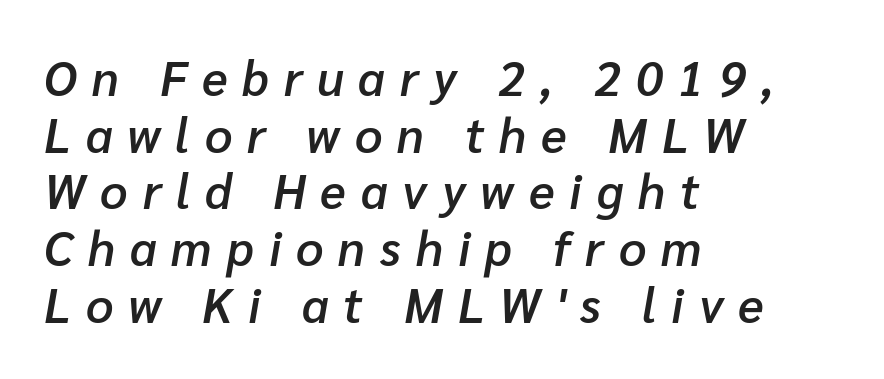
The image shows 48 px semibold type, italic (leaning right); set left-aligned, line spacing 1.18x, unusually wide letter spacing (+0.31 em), not underlined; low stroke contrast and a medium x-height.
